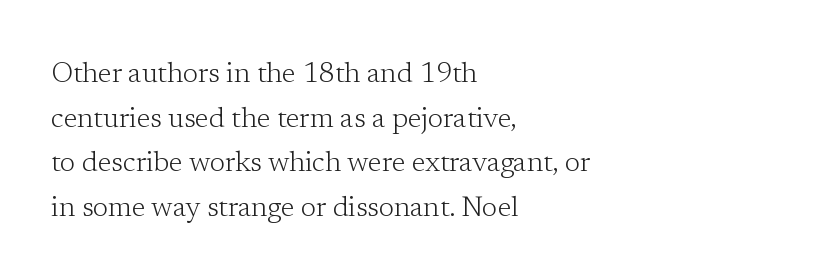
Q: Is the text bold? A: No.
Q: Is the text italic (slanted)? A: No, it is upright.
Q: Is the typeface a serif or a sans-serif typeface? A: Serif.
Q: Is the text underlined? A: No.
Q: How is the paragraph aligned? A: Left-aligned.
Q: Is the spacing between letters normal or unusually wide? A: Normal.
Q: Is the spacing between lines tight, normal or loose? A: Normal.
Q: Width (condensed, normal, or wide)? A: Normal.
Q: Stroke contrast? A: Low.
Q: x-height? A: Medium.
Q: Monospaced? A: No.
